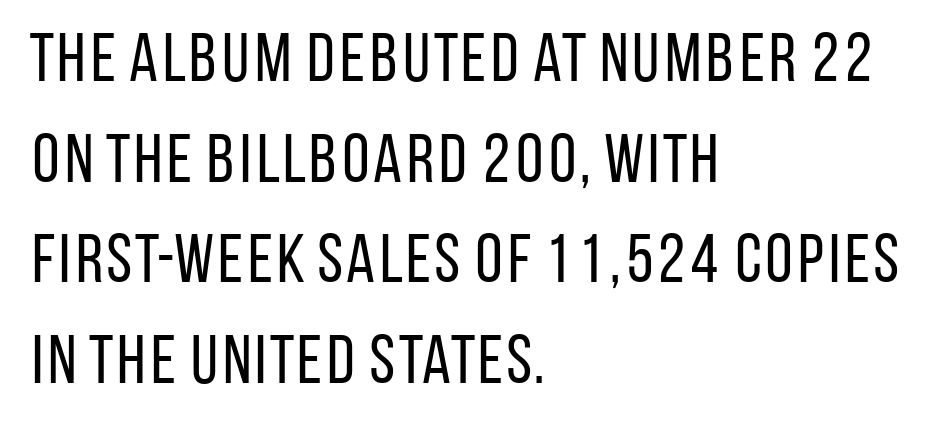
{"serif": "no", "italic": "no", "bold": "no", "weight": "regular", "width": "condensed", "stroke_contrast": "low", "x_height": "large", "monospaced": "no", "underline": "no", "align": "left", "line_spacing": "normal", "line_spacing_ratio": 1.46, "letter_spacing": "normal", "letter_spacing_em": 0.0, "glyph_px": 69}
